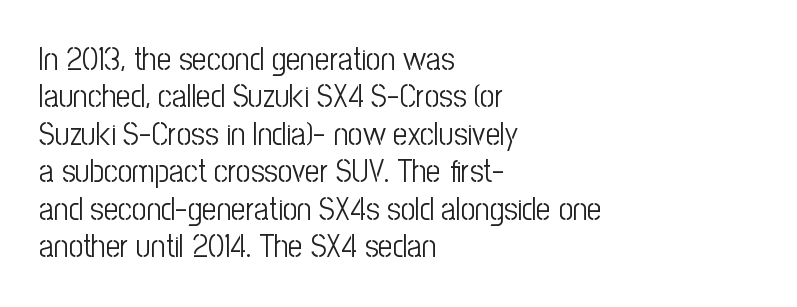
{"serif": "no", "italic": "no", "bold": "no", "weight": "light", "width": "condensed", "stroke_contrast": "low", "x_height": "medium", "monospaced": "no", "underline": "no", "align": "left", "line_spacing_ratio": 1.17, "letter_spacing": "normal", "letter_spacing_em": 0.0, "glyph_px": 32}
